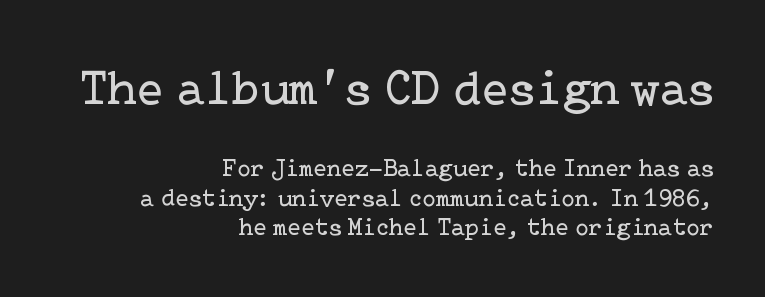
{"serif": "yes", "italic": "no", "bold": "no", "weight": "regular", "width": "normal", "stroke_contrast": "low", "x_height": "medium", "underline": "no", "align": "right", "line_spacing_ratio": 1.17, "letter_spacing": "normal", "letter_spacing_em": 0.0, "larger_block": "first", "size_ratio": 2.0, "glyph_px": 50}
